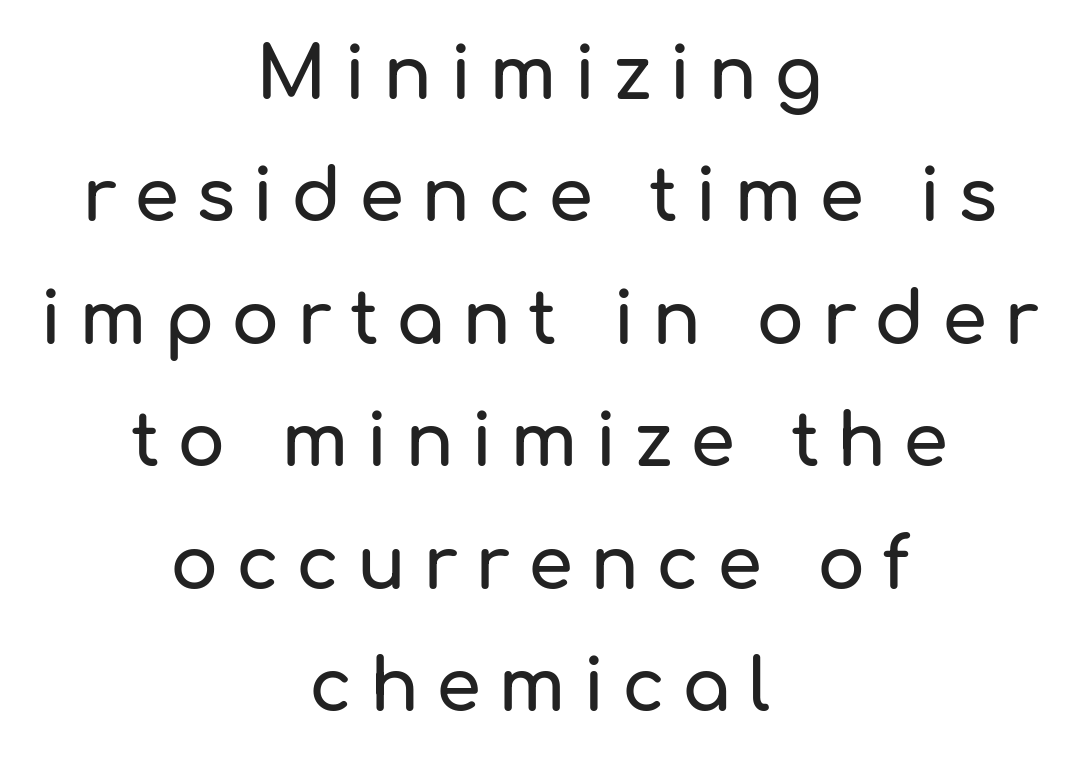
How would I describe the line gaps? Plain and ordinary. Here the designer chose a conventional face with non-uniform glyph widths. Neither beginnings nor endings align; midpoints do. Tracking value appears strongly positive — letters spread wide.
